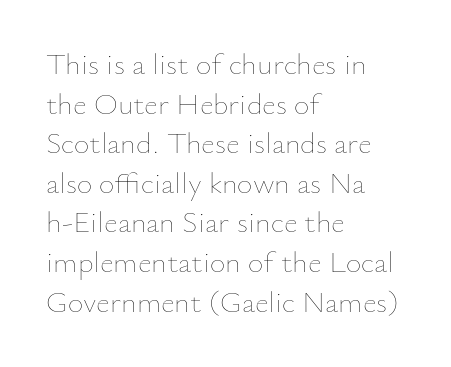
The image shows 30 px thin type, upright; set left-aligned, normal line spacing (1.32x), normal letter spacing, not underlined; low stroke contrast and a small x-height.
